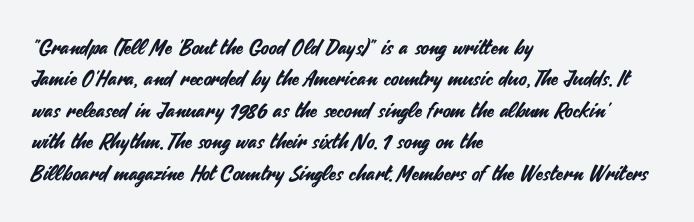
The image shows 21 px text type; set left-aligned, normal line spacing (1.5x), normal letter spacing, not underlined.
